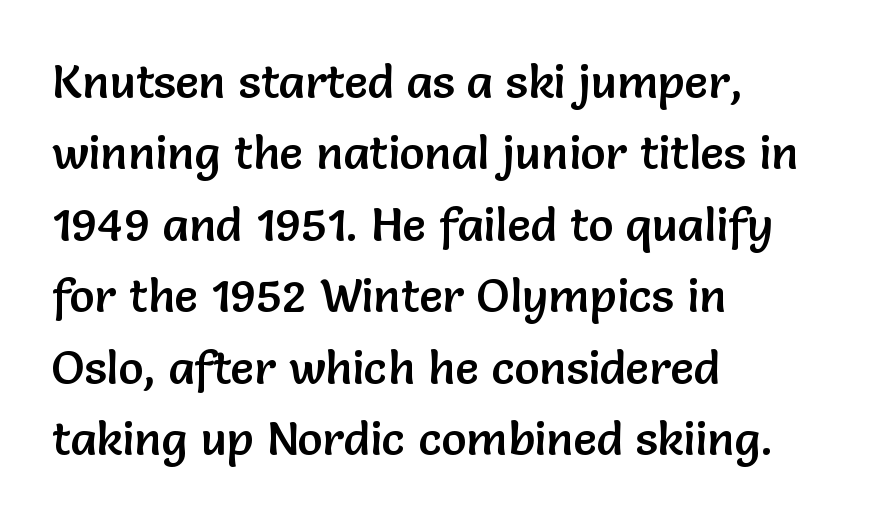
Q: Is the text italic (slanted)? A: No, it is upright.
Q: Is the typeface a serif or a sans-serif typeface? A: Sans-serif.
Q: Is the text underlined? A: No.
Q: How is the paragraph aligned? A: Left-aligned.
Q: Is the spacing between letters normal or unusually wide? A: Normal.
Q: Is the spacing between lines tight, normal or loose? A: Normal.
Q: Width (condensed, normal, or wide)? A: Normal.
Q: Stroke contrast? A: Low.
Q: x-height? A: Medium.
Q: Monospaced? A: No.
